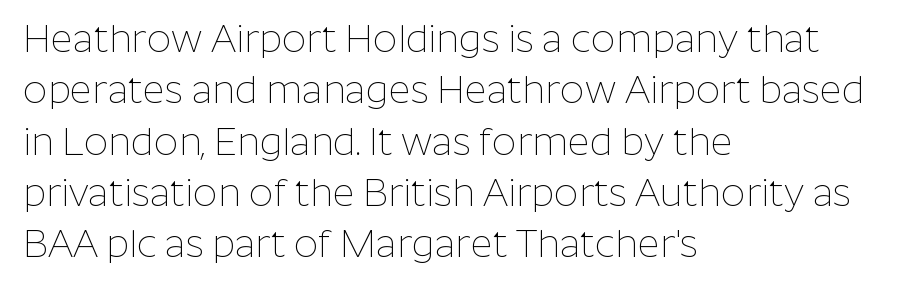
The image shows 38 px thin sans-serif type, upright; set left-aligned, normal line spacing (1.35x), normal letter spacing, not underlined; low stroke contrast and a medium x-height.
